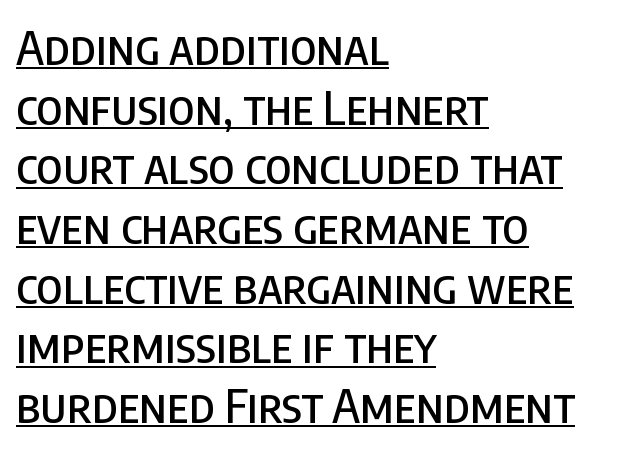
The face used here is proportionally spaced, like ordinary book or web type. The paragraph shown leans on its left margin. Serifs: no, the terminals of the letterforms are clean. Horizontal bands of white between lines are of average thickness. This rendering features underlined lettering.
